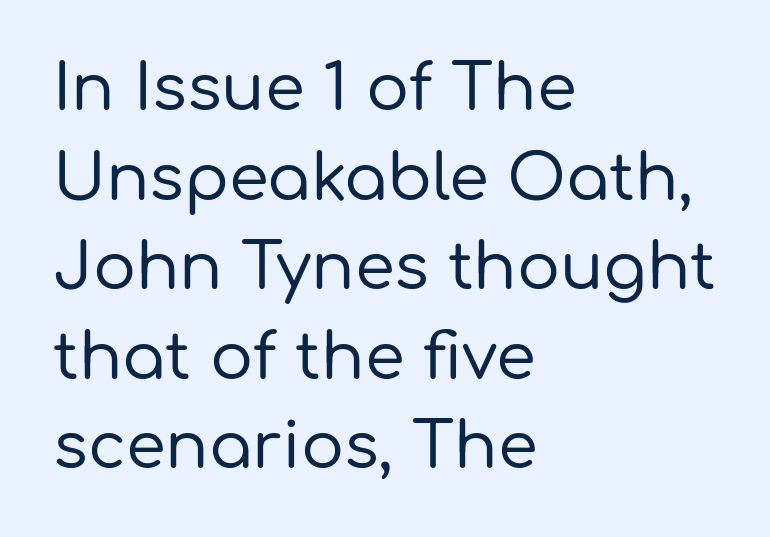
Q: Is the text italic (slanted)? A: No, it is upright.
Q: Is the typeface a serif or a sans-serif typeface? A: Sans-serif.
Q: Is the text underlined? A: No.
Q: How is the paragraph aligned? A: Left-aligned.
Q: Is the spacing between letters normal or unusually wide? A: Normal.
Q: Is the spacing between lines tight, normal or loose? A: Normal.
Q: Width (condensed, normal, or wide)? A: Normal.
Q: Stroke contrast? A: Low.
Q: x-height? A: Medium.
Q: Monospaced? A: No.
